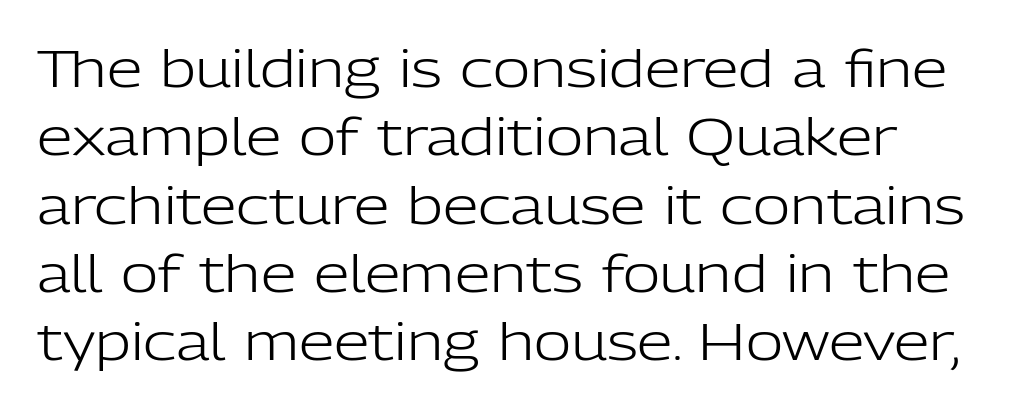
The image shows 51 px light sans-serif type, upright; set left-aligned, normal line spacing (1.34x), normal letter spacing, not underlined; low stroke contrast and a medium x-height.
